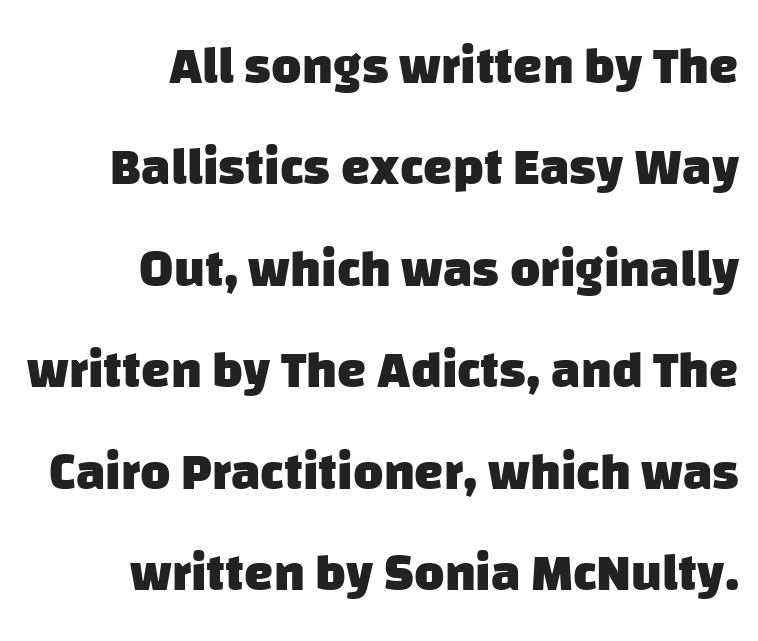
Q: Is the text bold? A: Yes.
Q: Is the typeface a serif or a sans-serif typeface? A: Sans-serif.
Q: Is the text underlined? A: No.
Q: How is the paragraph aligned? A: Right-aligned.
Q: Is the spacing between letters normal or unusually wide? A: Normal.
Q: Is the spacing between lines tight, normal or loose? A: Loose.
Q: Width (condensed, normal, or wide)? A: Normal.
Q: Stroke contrast? A: Low.
Q: x-height? A: Large.
Q: Monospaced? A: No.
